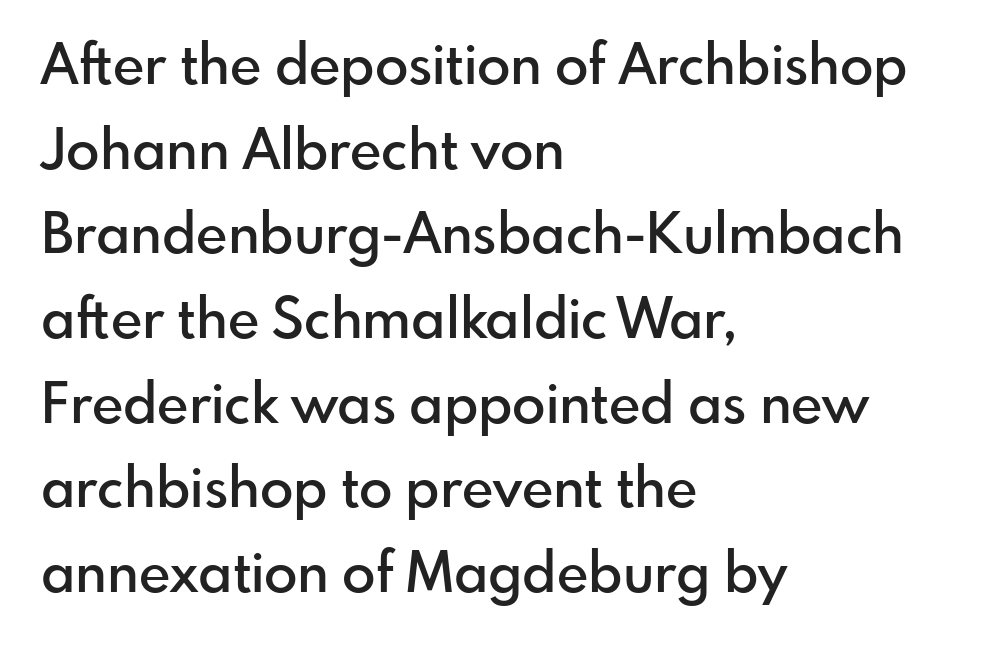
How would I describe the line gaps? Plain and ordinary. The typesetter chose a ragged-right arrangement here. Check under the words: just untouched page. To sum up the face: it is a sans, with no serifs. Every letter is mildly thick-stroked: semibold rather than bold.
